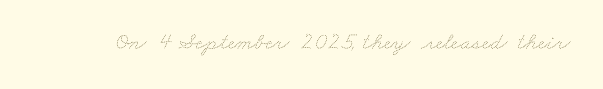
The image shows 24 px text type; set normal letter spacing, not underlined.
